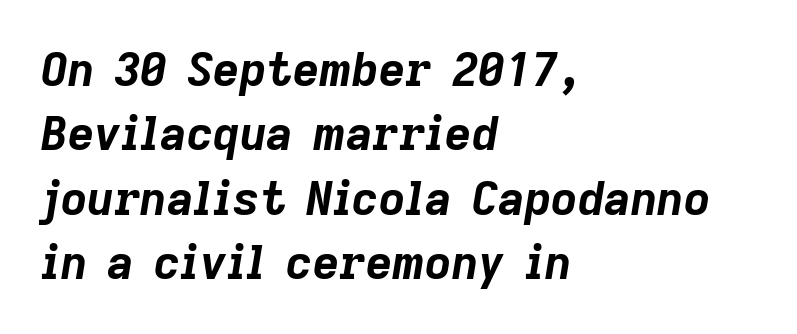
You could call the tracking neutral — neither tight nor loose. Interline gaps are of average width in this sample. The paragraph has a hard left edge and a soft right edge. Any mark beneath the type? The region is blank. The rendering uses a bold face; every stroke is thick and dark. Think of a printed novel: that variable character pitch is what you see here.
